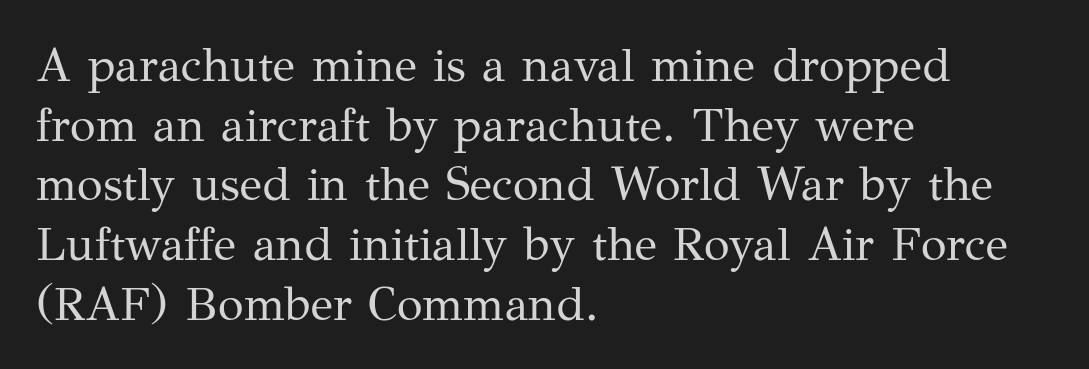
The image shows 47 px regular-weight serif type, upright; set left-aligned, normal line spacing (1.27x), normal letter spacing, not underlined; medium stroke contrast and a medium x-height.
